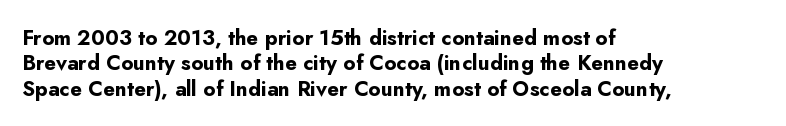
The gaps between neighbouring characters are ordinary and unremarkable. Heavy, bold letterforms. Posture: straight, roman, zero tilt. Caption: multi-line text, flush left, ragged right. Clear beneath every line of the passage.
